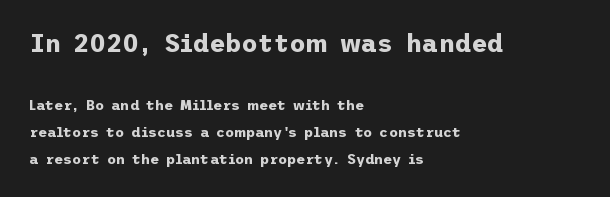
{"italic": "no", "bold": "yes", "underline": "no", "align": "left", "line_spacing": "loose", "line_spacing_ratio": 1.92, "letter_spacing": "normal", "letter_spacing_em": 0.0, "larger_block": "first", "size_ratio": 1.79, "glyph_px": 25}
